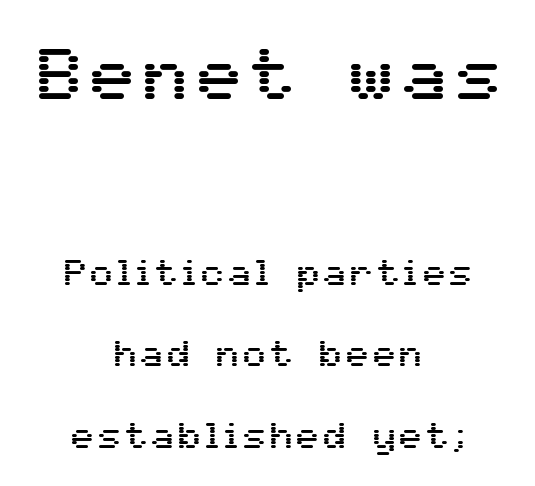
The image shows 74 px sans-serif type, upright; set centered, loose line spacing (2.2x), not underlined; the first (top) block is 2.0x larger; medium stroke contrast and a medium x-height.
